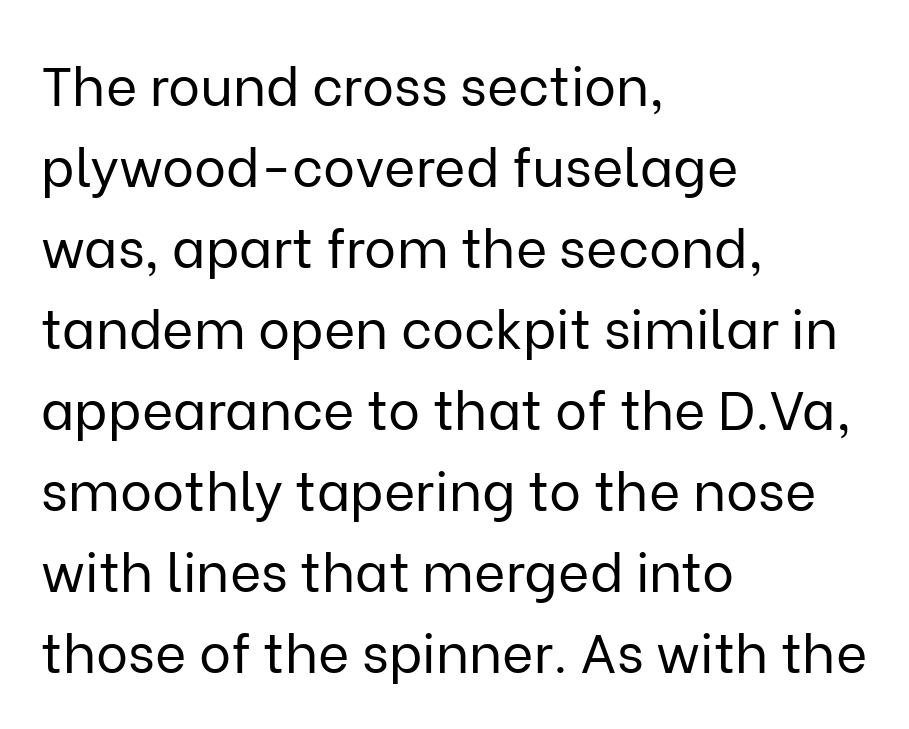
{"serif": "no", "italic": "no", "bold": "no", "weight": "regular", "width": "normal", "stroke_contrast": "low", "x_height": "medium", "monospaced": "no", "underline": "no", "align": "left", "line_spacing": "normal", "line_spacing_ratio": 1.5, "letter_spacing": "normal", "letter_spacing_em": 0.0, "glyph_px": 54}
